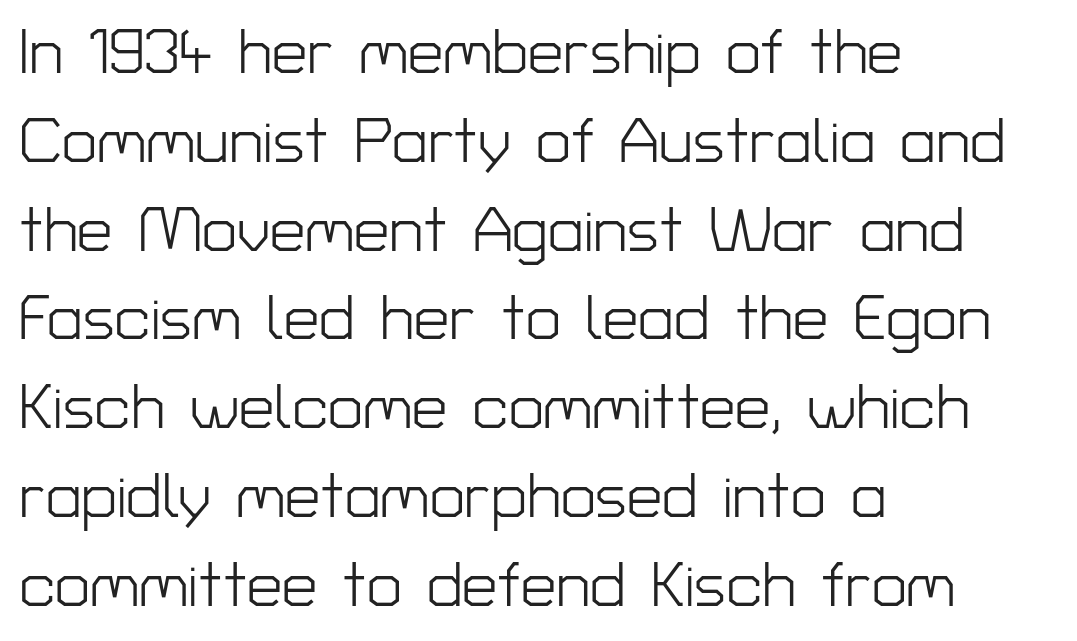
Q: Is the text bold? A: No.
Q: Is the text italic (slanted)? A: No, it is upright.
Q: Is the typeface a serif or a sans-serif typeface? A: Sans-serif.
Q: Is the text underlined? A: No.
Q: How is the paragraph aligned? A: Left-aligned.
Q: Is the spacing between letters normal or unusually wide? A: Normal.
Q: Is the spacing between lines tight, normal or loose? A: Normal.
Q: Width (condensed, normal, or wide)? A: Normal.
Q: Stroke contrast? A: Low.
Q: x-height? A: Medium.
Q: Monospaced? A: No.
